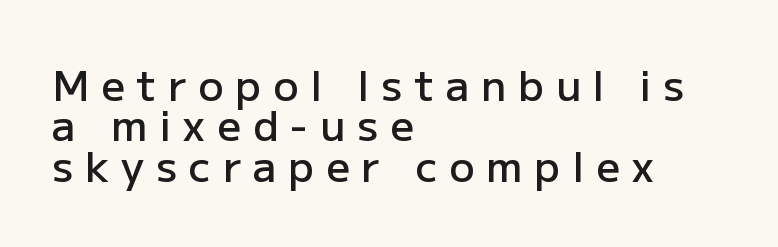
These lines stack with their left ends in a neat column. Each letter's strokes conclude bluntly, with no projecting serifs. Words appear elongated and porous because spacing is wide. A typesetter would mark this as roman, not italic. The sample has been set in demibold, a notch under bold. The block of text is dense from top to bottom, with scant space between rows.
